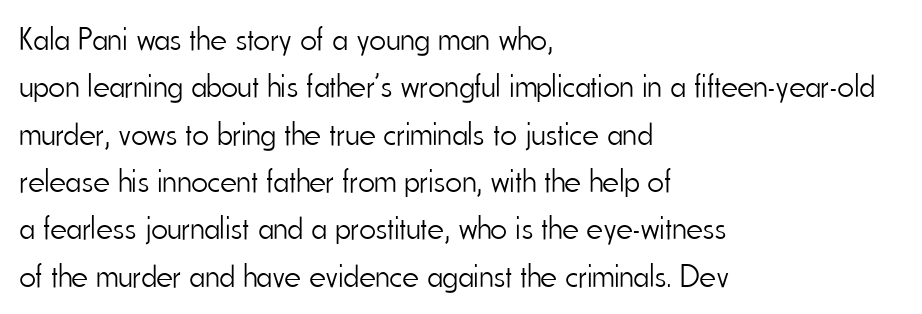
{"serif": "no", "italic": "no", "bold": "no", "weight": "light", "width": "condensed", "stroke_contrast": "low", "x_height": "small", "monospaced": "no", "underline": "no", "align": "left", "line_spacing": "normal", "line_spacing_ratio": 1.48, "letter_spacing": "normal", "letter_spacing_em": 0.0, "glyph_px": 32}
